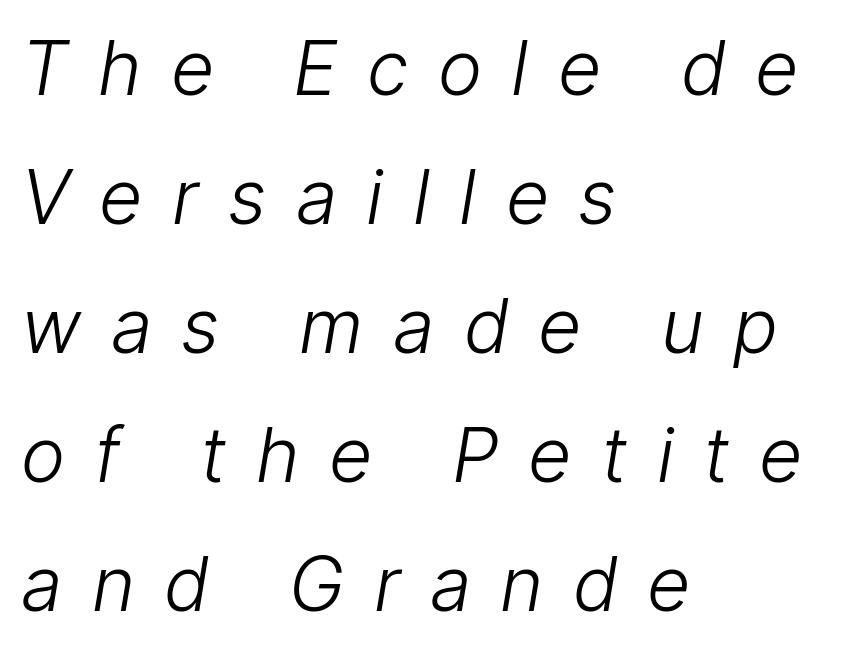
The image shows 75 px light, condensed type, italic (leaning right); set left-aligned, line spacing 1.72x, unusually wide letter spacing (+0.42 em), not underlined; low stroke contrast and a medium x-height.
